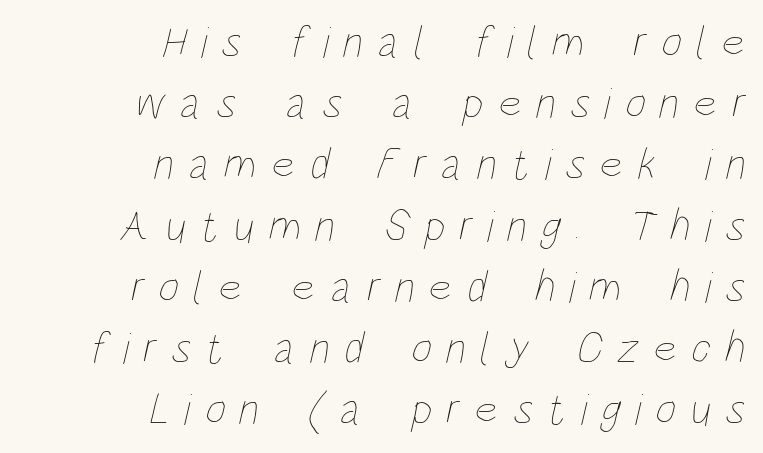
Just letters on the line, the space beneath them empty. These lines are rendered in a variable-pitch font. The leading is moderate, giving the passage an even texture. Is this a heavy cut? Hardly; it is regular or lighter. The lines are quadded right.
